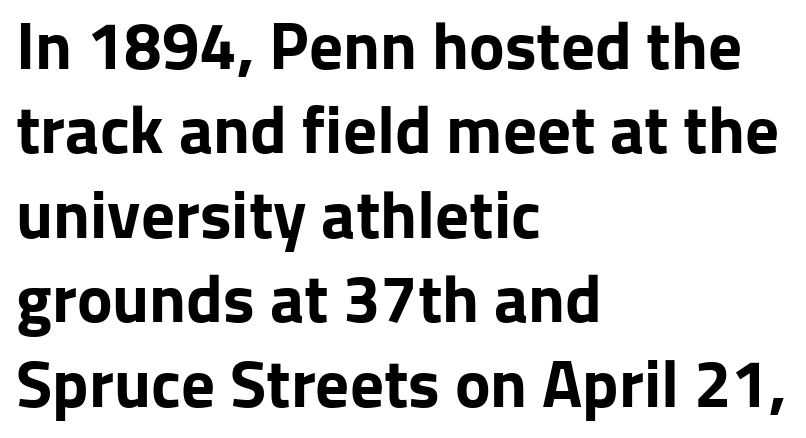
Q: Is the text bold? A: Yes.
Q: Is the text italic (slanted)? A: No, it is upright.
Q: Is the typeface a serif or a sans-serif typeface? A: Sans-serif.
Q: Is the text underlined? A: No.
Q: How is the paragraph aligned? A: Left-aligned.
Q: Is the spacing between letters normal or unusually wide? A: Normal.
Q: Is the spacing between lines tight, normal or loose? A: Normal.
Q: Width (condensed, normal, or wide)? A: Normal.
Q: Stroke contrast? A: Low.
Q: x-height? A: Medium.
Q: Monospaced? A: No.
